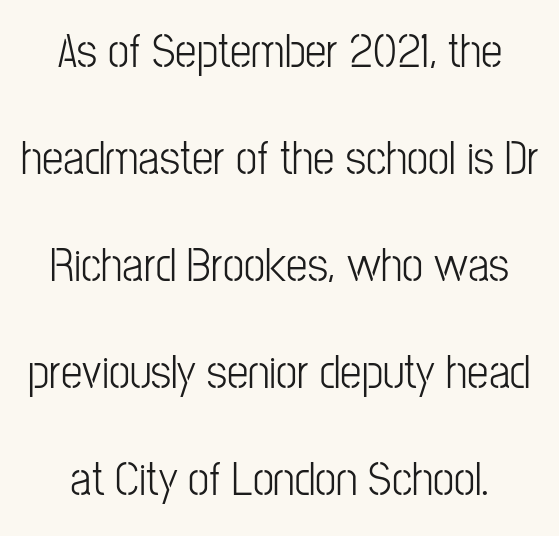
{"serif": "no", "italic": "no", "width": "condensed", "stroke_contrast": "low", "x_height": "medium", "monospaced": "no", "underline": "no", "align": "center", "line_spacing": "loose", "line_spacing_ratio": 2.23, "letter_spacing": "normal", "letter_spacing_em": 0.0, "glyph_px": 48}
